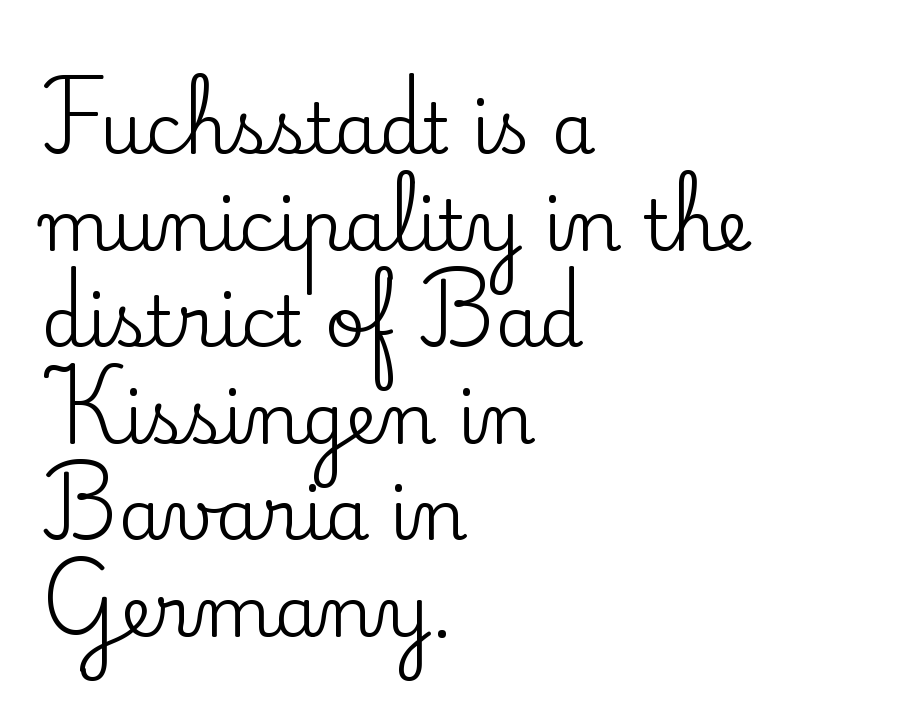
Q: Is the text italic (slanted)? A: No, it is upright.
Q: Is the typeface a serif or a sans-serif typeface? A: Serif.
Q: Is the text underlined? A: No.
Q: How is the paragraph aligned? A: Left-aligned.
Q: Is the spacing between letters normal or unusually wide? A: Normal.
Q: Is the spacing between lines tight, normal or loose? A: Normal.
Q: Width (condensed, normal, or wide)? A: Normal.
Q: Stroke contrast? A: Low.
Q: x-height? A: Small.
Q: Monospaced? A: No.
